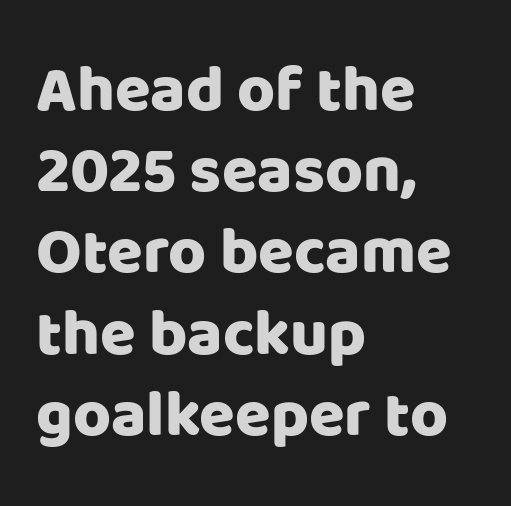
{"serif": "no", "italic": "no", "width": "normal", "stroke_contrast": "low", "x_height": "large", "monospaced": "no", "underline": "no", "align": "left", "line_spacing": "normal", "line_spacing_ratio": 1.25, "letter_spacing": "normal", "letter_spacing_em": 0.0, "glyph_px": 65}
